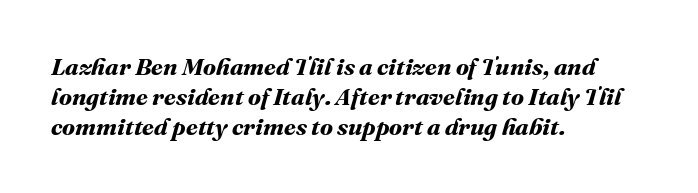
The image shows 24 px bold type; set left-aligned, normal line spacing (1.25x), normal letter spacing, not underlined.
